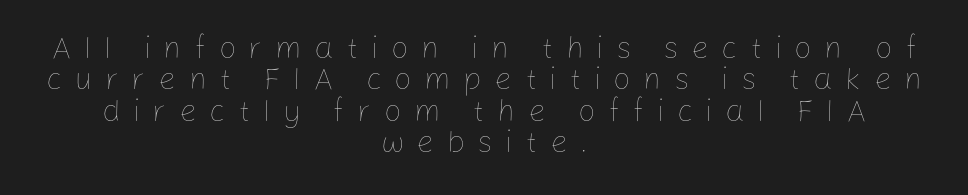
{"italic": "no", "bold": "no", "weight": "thin", "width": "normal", "stroke_contrast": "low", "x_height": "medium", "monospaced": "no", "underline": "no", "align": "center", "line_spacing": "tight", "line_spacing_ratio": 1.01, "letter_spacing": "wide", "letter_spacing_em": 0.4, "glyph_px": 31}
